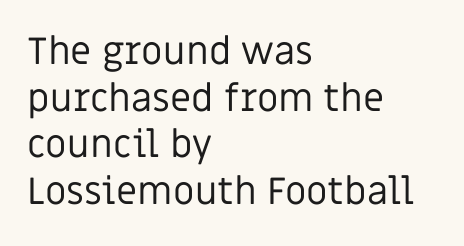
Q: Is the text bold? A: No.
Q: Is the text italic (slanted)? A: No, it is upright.
Q: Is the typeface a serif or a sans-serif typeface? A: Sans-serif.
Q: Is the text underlined? A: No.
Q: How is the paragraph aligned? A: Left-aligned.
Q: Is the spacing between letters normal or unusually wide? A: Normal.
Q: Width (condensed, normal, or wide)? A: Normal.
Q: Stroke contrast? A: Low.
Q: x-height? A: Large.
Q: Monospaced? A: No.
